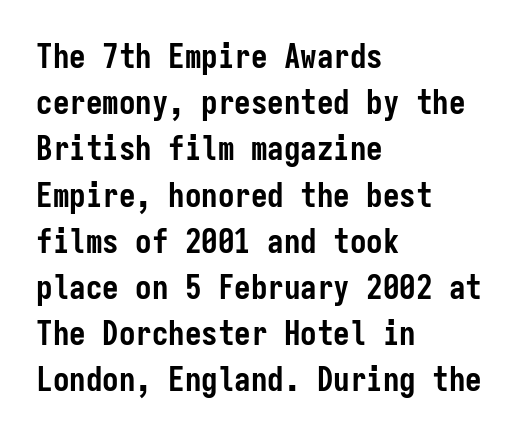
How are the letters spaced? Ordinarily, with no added tracking. Classification — sans serif. The face used here has the dense, thick strokes of a bold. This sample is left-justified, so line endings fall wherever the words run out. Honestly, there is no underline to notice here at all. Regarding leading, the lines here are spaced in the standard way.
